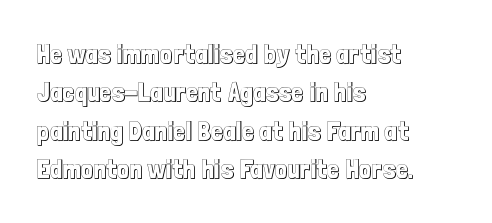
{"italic": "no", "underline": "no", "align": "left", "line_spacing": "normal", "line_spacing_ratio": 1.42, "letter_spacing": "normal", "letter_spacing_em": 0.0, "glyph_px": 27}
